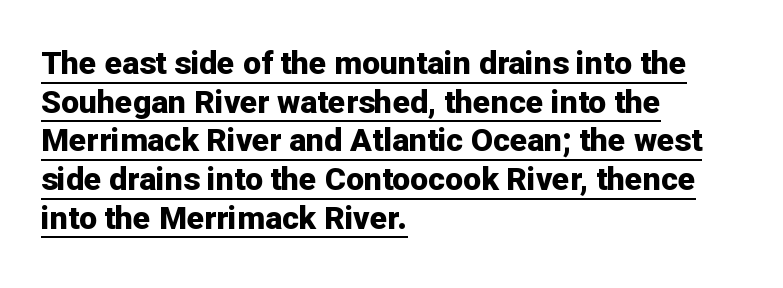
Observe the absence of serifs on each vertical stroke in this sample. These lines are rendered in a variable-pitch font. The gaps between neighbouring characters are ordinary and unremarkable. Heft: maximum for text — a bold.
